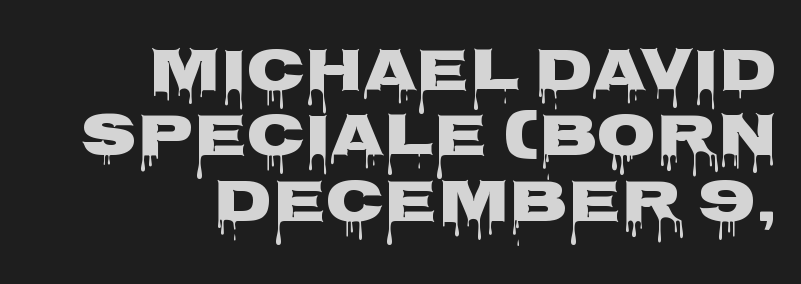
The image shows 61 px wide sans-serif type, upright; set right-aligned, tight line spacing (1.07x), normal letter spacing, not underlined; low stroke contrast and a large x-height.
